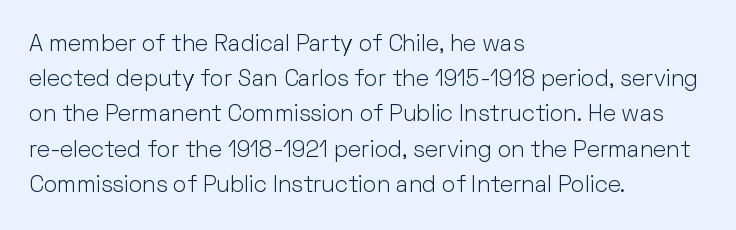
Q: Is the text bold? A: No.
Q: Is the text italic (slanted)? A: No, it is upright.
Q: Is the text underlined? A: No.
Q: How is the paragraph aligned? A: Left-aligned.
Q: Is the spacing between letters normal or unusually wide? A: Normal.
Q: Is the spacing between lines tight, normal or loose? A: Normal.
